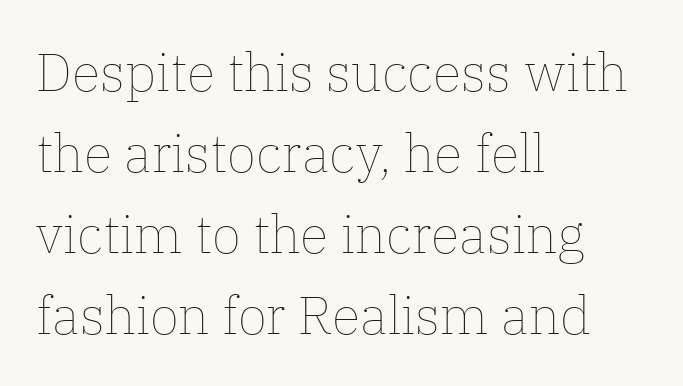
The image shows 53 px thin type, upright; set left-aligned, normal line spacing (1.53x), normal letter spacing, not underlined; low stroke contrast and a medium x-height.
